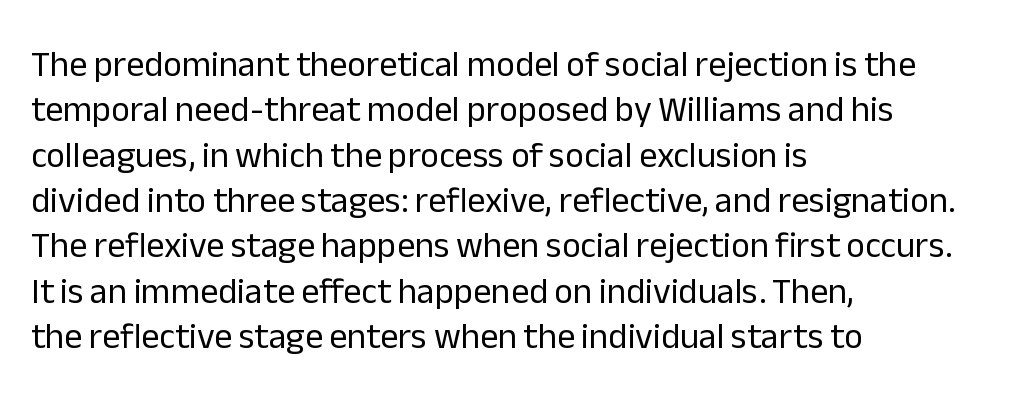
Q: Is the text bold? A: No.
Q: Is the text italic (slanted)? A: No, it is upright.
Q: Is the typeface a serif or a sans-serif typeface? A: Sans-serif.
Q: Is the text underlined? A: No.
Q: How is the paragraph aligned? A: Left-aligned.
Q: Is the spacing between letters normal or unusually wide? A: Normal.
Q: Is the spacing between lines tight, normal or loose? A: Normal.
Q: Width (condensed, normal, or wide)? A: Normal.
Q: Stroke contrast? A: Low.
Q: x-height? A: Medium.
Q: Monospaced? A: No.
